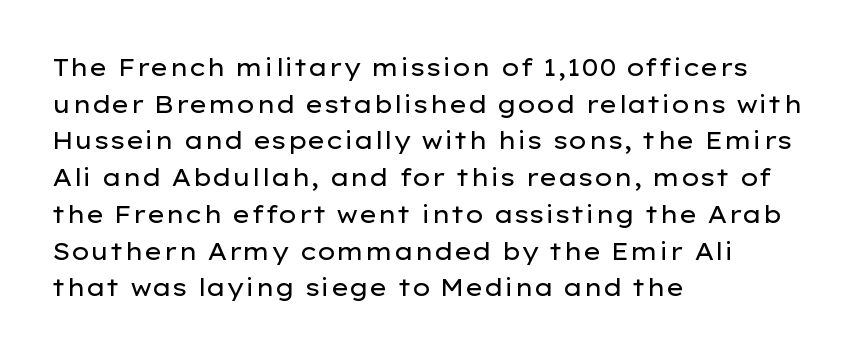
{"italic": "no", "bold": "no", "underline": "no", "align": "left", "line_spacing": "normal", "line_spacing_ratio": 1.53, "letter_spacing": "normal", "letter_spacing_em": 0.0, "glyph_px": 24}
